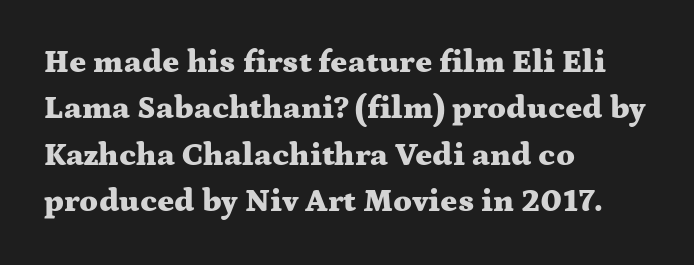
The image shows 32 px heavy, wide serif type, upright; set left-aligned, normal line spacing (1.45x), normal letter spacing, not underlined; medium stroke contrast and a medium x-height.
